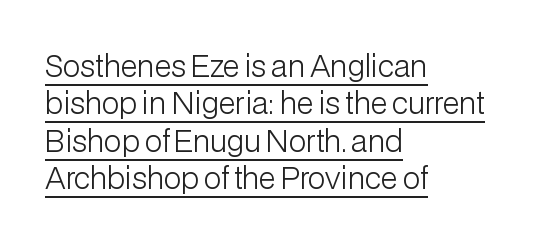
{"serif": "no", "italic": "no", "bold": "no", "weight": "light", "width": "normal", "stroke_contrast": "low", "x_height": "medium", "monospaced": "no", "underline": "yes", "align": "left", "line_spacing": "normal", "line_spacing_ratio": 1.29, "letter_spacing": "normal", "letter_spacing_em": 0.0, "glyph_px": 29}
